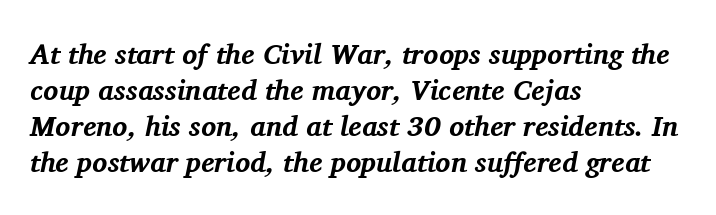
The vertical gap from one line to the next is medium. Characters are canted at an angle relative to the baseline's perpendicular. Alignment: flush left. The face used here is rendered with its standard letterfit. I'd describe the lettering as bold — thick and assertive. Character widths vary here, with narrow letters taking less room than wide ones.
